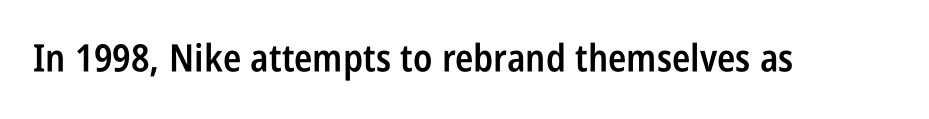
{"serif": "no", "italic": "no", "bold": "semi", "weight": "semibold", "width": "condensed", "stroke_contrast": "low", "x_height": "large", "monospaced": "no", "underline": "no", "letter_spacing": "normal", "letter_spacing_em": 0.0, "glyph_px": 38}
